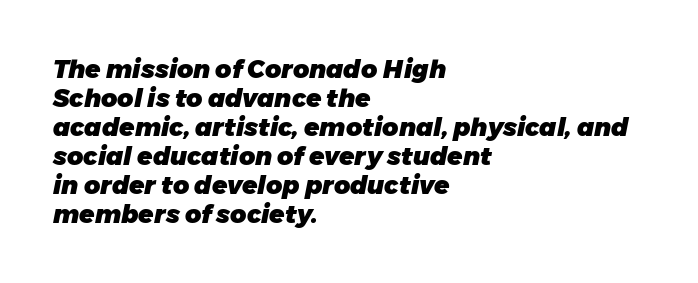
Q: Is the text bold? A: Yes.
Q: Is the text italic (slanted)? A: Yes, it leans right by about 11 degrees.
Q: Is the text underlined? A: No.
Q: How is the paragraph aligned? A: Left-aligned.
Q: Is the spacing between letters normal or unusually wide? A: Normal.
